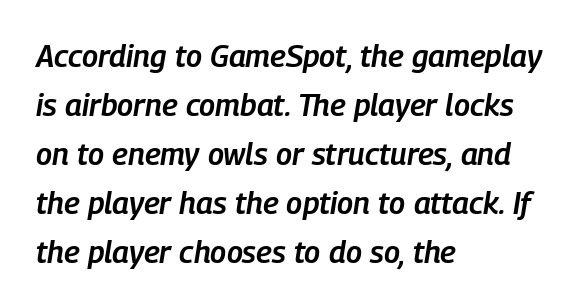
The image shows 31 px semibold, condensed type, italic (leaning right); set left-aligned, normal line spacing (1.58x), normal letter spacing, not underlined; low stroke contrast and a medium x-height.
